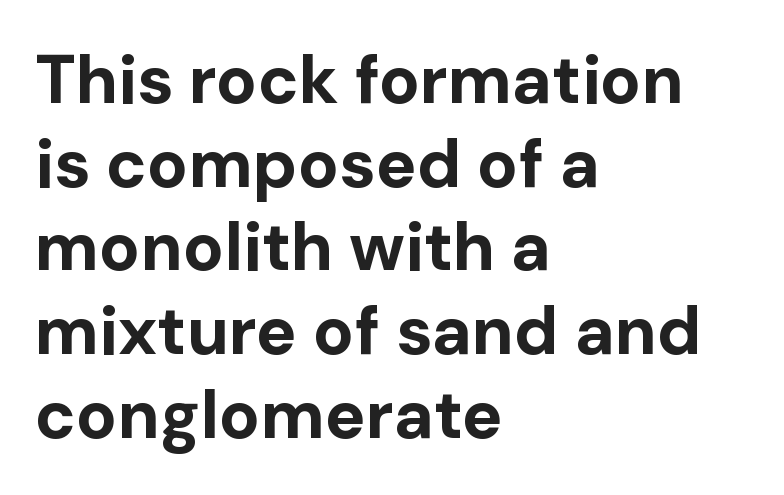
Q: Is the text bold? A: Yes.
Q: Is the text italic (slanted)? A: No, it is upright.
Q: Is the typeface a serif or a sans-serif typeface? A: Sans-serif.
Q: Is the text underlined? A: No.
Q: How is the paragraph aligned? A: Left-aligned.
Q: Is the spacing between letters normal or unusually wide? A: Normal.
Q: Width (condensed, normal, or wide)? A: Normal.
Q: Stroke contrast? A: Low.
Q: x-height? A: Medium.
Q: Monospaced? A: No.
